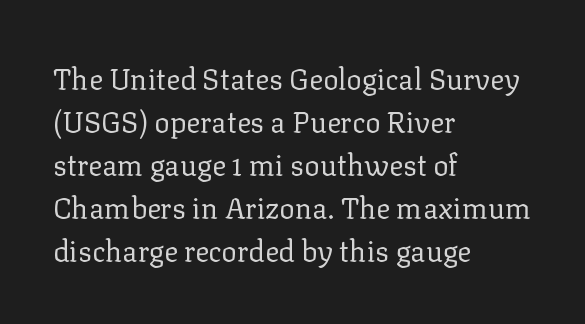
The letterforms sit shoulder to shoulder at normal distance. The passage is arranged the way most books set body copy — flush left. The letters advance in unequal steps, a hallmark of proportional type. Heaviness? Minimal to ordinary, like unemphasized prose. Rendered with straight, roman letterforms.
